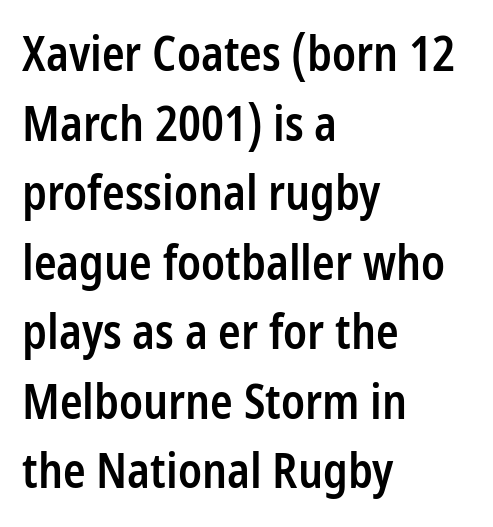
The image shows 47 px semibold, condensed sans-serif type, upright; set left-aligned, normal line spacing (1.48x), normal letter spacing, not underlined; low stroke contrast and a medium x-height.
